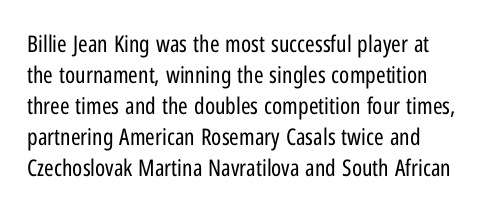
Q: Is the text bold? A: No.
Q: Is the text italic (slanted)? A: No, it is upright.
Q: Is the text underlined? A: No.
Q: How is the paragraph aligned? A: Left-aligned.
Q: Is the spacing between letters normal or unusually wide? A: Normal.
Q: Is the spacing between lines tight, normal or loose? A: Normal.
